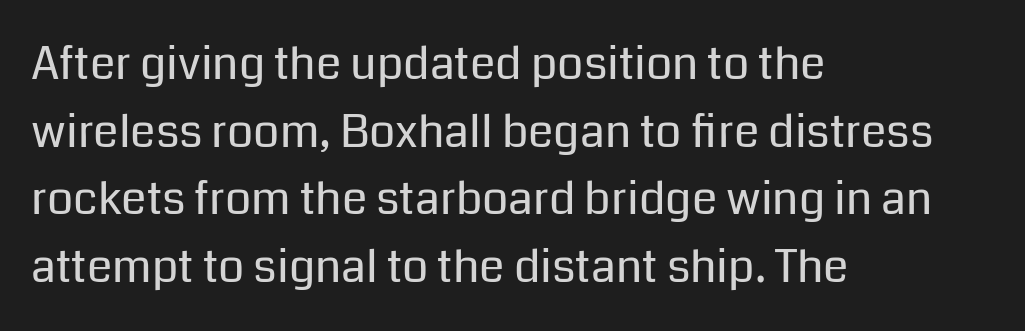
{"serif": "no", "italic": "no", "bold": "no", "weight": "regular", "width": "normal", "stroke_contrast": "low", "x_height": "medium", "monospaced": "no", "underline": "no", "align": "left", "line_spacing": "normal", "line_spacing_ratio": 1.47, "letter_spacing": "normal", "letter_spacing_em": 0.0, "glyph_px": 46}
